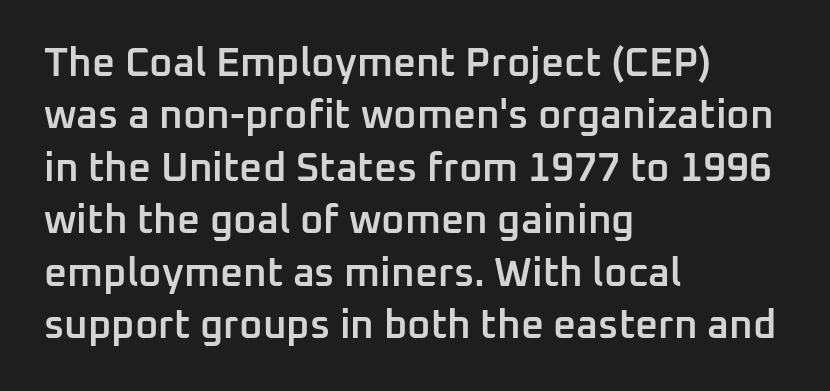
{"serif": "no", "italic": "no", "bold": "semi", "weight": "semibold", "width": "normal", "stroke_contrast": "low", "x_height": "medium", "monospaced": "no", "underline": "no", "align": "left", "line_spacing": "normal", "line_spacing_ratio": 1.31, "letter_spacing": "normal", "letter_spacing_em": 0.0, "glyph_px": 40}
